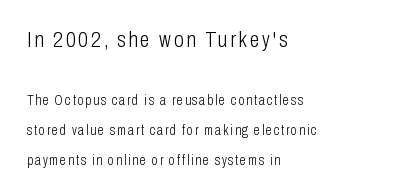
{"italic": "no", "bold": "no", "underline": "no", "align": "left", "line_spacing": "loose", "line_spacing_ratio": 2.15, "larger_block": "first", "size_ratio": 1.57, "glyph_px": 22}
